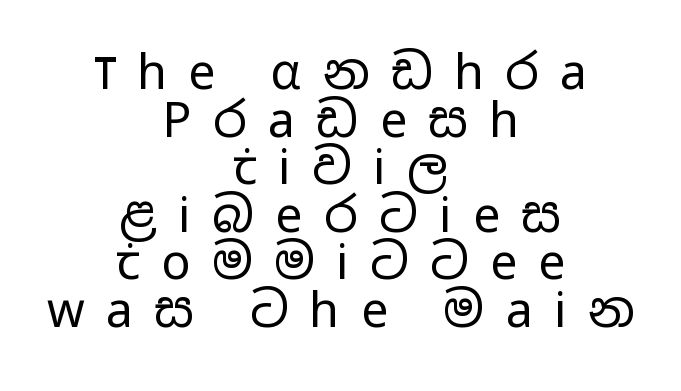
Each word looks stretched out because of the extra space between its letters. Reading down the column, the eye jumps only a short way to each next line. If you folded the block vertically in half, each line would mirror itself in length. The passage shown is not underscored anywhere.
